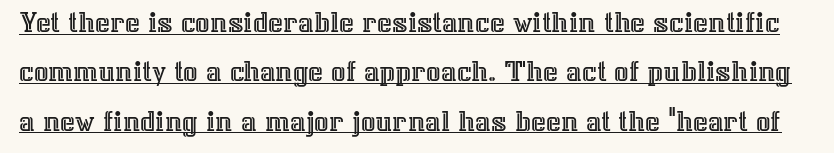
Q: Is the text italic (slanted)? A: No, it is upright.
Q: Is the text underlined? A: Yes.
Q: Is the spacing between letters normal or unusually wide? A: Normal.
Q: Is the spacing between lines tight, normal or loose? A: Normal.
Q: Width (condensed, normal, or wide)? A: Normal.
Q: x-height? A: Medium.
Q: Monospaced? A: No.
